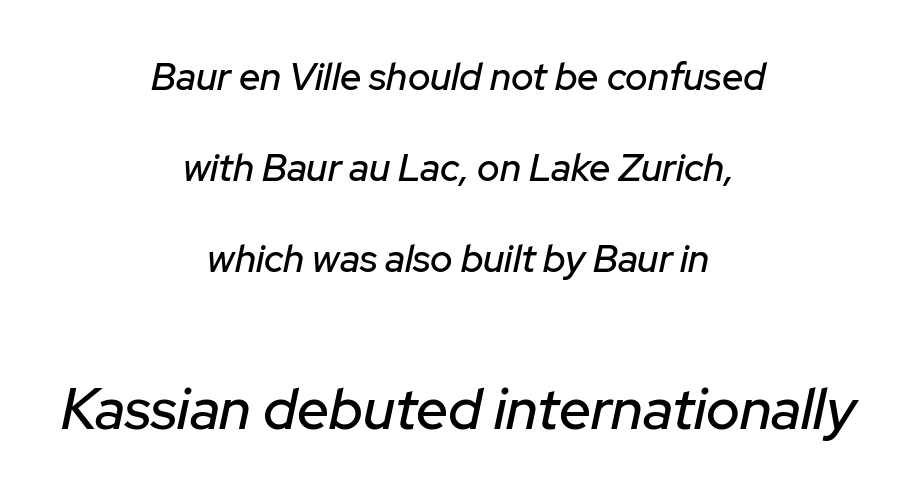
{"italic": "yes", "lean": "right", "slant_degrees": 12, "width": "normal", "stroke_contrast": "low", "x_height": "medium", "monospaced": "no", "underline": "no", "align": "center", "line_spacing": "loose", "line_spacing_ratio": 2.4, "letter_spacing": "normal", "letter_spacing_em": 0.0, "larger_block": "second", "size_ratio": 1.5, "glyph_px": 57}
